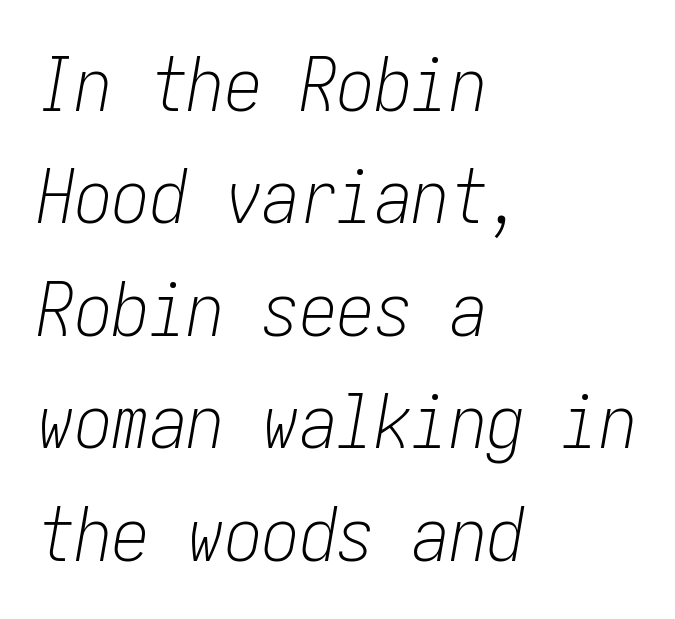
{"italic": "yes", "lean": "right", "slant_degrees": 10, "bold": "no", "weight": "light", "width": "condensed", "stroke_contrast": "low", "x_height": "medium", "underline": "no", "align": "left", "line_spacing": "normal", "line_spacing_ratio": 1.5, "letter_spacing": "normal", "letter_spacing_em": 0.0, "glyph_px": 75}
